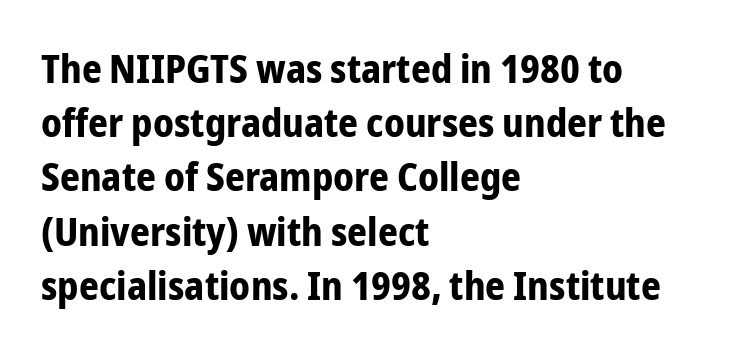
The image shows 39 px bold, condensed sans-serif type, upright; set left-aligned, normal line spacing (1.39x), normal letter spacing, not underlined; low stroke contrast and a medium x-height.
